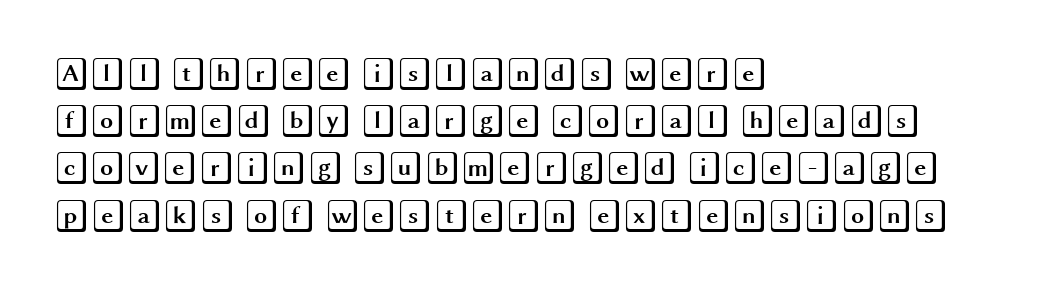
Q: Is the text italic (slanted)? A: No, it is upright.
Q: Is the text underlined? A: No.
Q: How is the paragraph aligned? A: Left-aligned.
Q: Is the spacing between letters normal or unusually wide? A: Normal.
Q: Is the spacing between lines tight, normal or loose? A: Normal.
Q: Width (condensed, normal, or wide)? A: Wide.
Q: x-height? A: Large.
